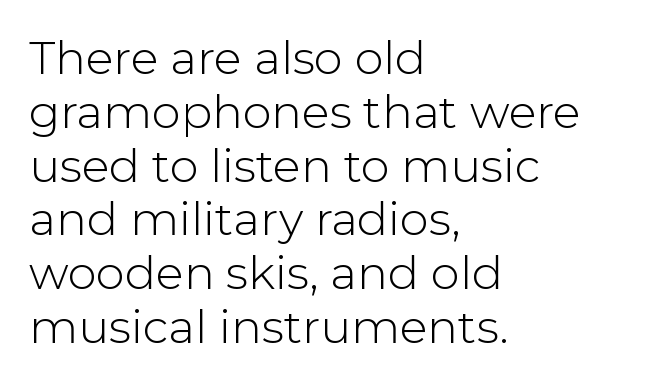
Q: Is the text bold? A: No.
Q: Is the text italic (slanted)? A: No, it is upright.
Q: Is the typeface a serif or a sans-serif typeface? A: Sans-serif.
Q: Is the text underlined? A: No.
Q: How is the paragraph aligned? A: Left-aligned.
Q: Is the spacing between letters normal or unusually wide? A: Normal.
Q: Width (condensed, normal, or wide)? A: Normal.
Q: Stroke contrast? A: Low.
Q: x-height? A: Medium.
Q: Monospaced? A: No.
